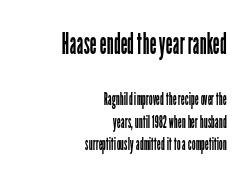
The image shows 30 px regular-weight, condensed sans-serif type, upright; set right-aligned, normal line spacing (1.33x), normal letter spacing, not underlined; the first (top) block is 1.76x larger; low stroke contrast and a medium x-height.
